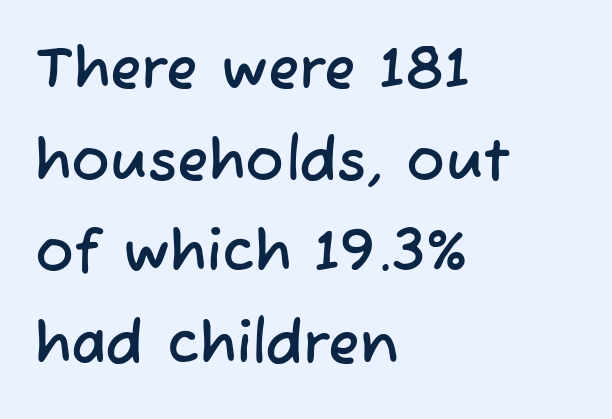
{"serif": "no", "width": "normal", "stroke_contrast": "low", "x_height": "medium", "monospaced": "no", "underline": "no", "align": "left", "line_spacing": "normal", "line_spacing_ratio": 1.58, "letter_spacing": "normal", "letter_spacing_em": 0.0, "glyph_px": 58}
